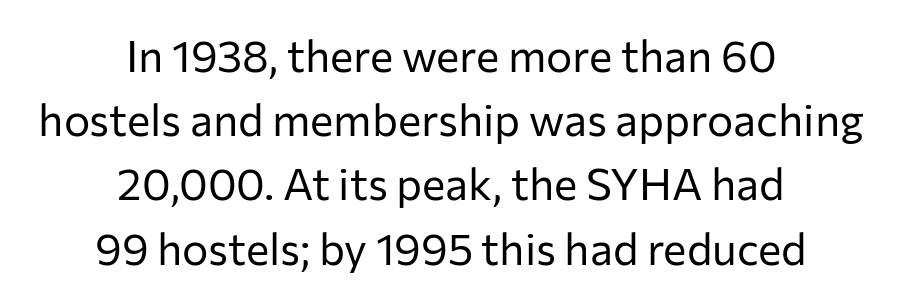
{"serif": "no", "italic": "no", "bold": "no", "weight": "regular", "width": "normal", "stroke_contrast": "low", "x_height": "medium", "monospaced": "no", "underline": "no", "align": "center", "line_spacing": "normal", "line_spacing_ratio": 1.46, "letter_spacing": "normal", "letter_spacing_em": 0.0, "glyph_px": 44}
